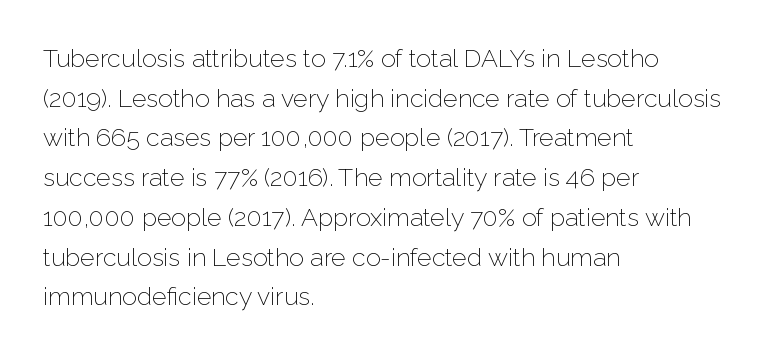
No italicization has been applied; the sample stays upright. Which margin do the lines hug? The left one — the right edge is uneven. Interline gaps are of average width in this sample. Descender tails drop into unmarked territory.
